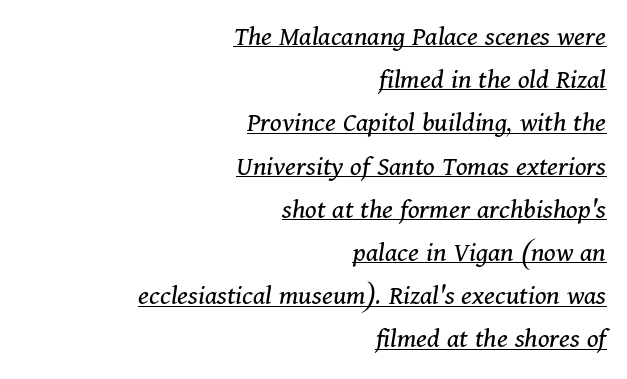
Is the letter spacing exaggerated? No — it looks like the ordinary default. No letter is thick-stroked: the sample isn't bold. Italic: yes, the glyphs are oblique. Does a line run under the words? Yes, clearly. Typeset ragged left — the right edge is the straight one. Unlike a clean sans, this face finishes its strokes with serifs.
